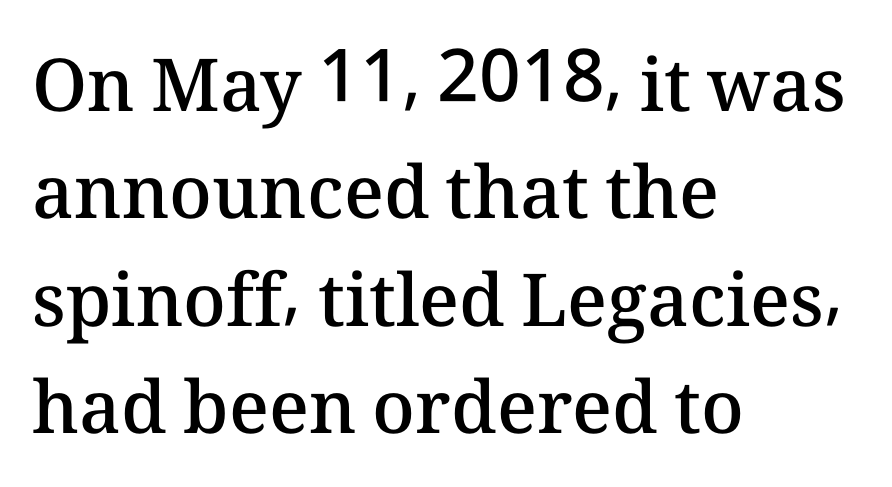
{"italic": "no", "bold": "semi", "weight": "semibold", "width": "normal", "stroke_contrast": "medium", "x_height": "medium", "monospaced": "no", "underline": "no", "align": "left", "line_spacing": "normal", "line_spacing_ratio": 1.47, "letter_spacing": "normal", "letter_spacing_em": 0.0, "glyph_px": 73}
